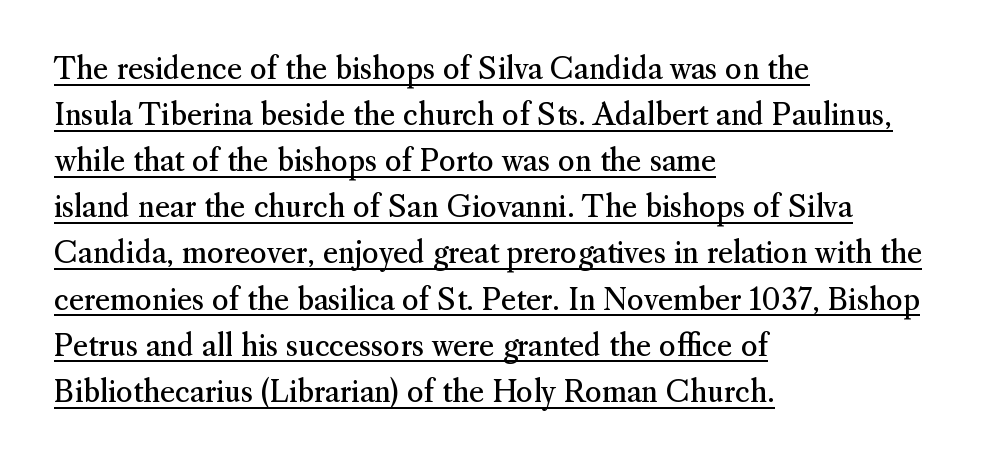
The image shows 29 px regular-weight serif type, upright; set left-aligned, normal line spacing (1.59x), normal letter spacing, underlined; medium stroke contrast and a small x-height.
